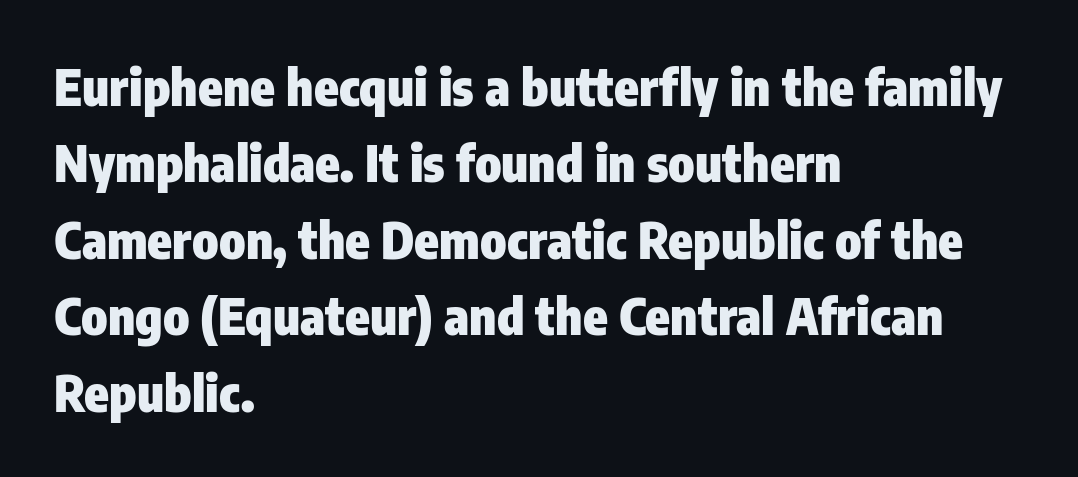
{"serif": "no", "italic": "no", "bold": "yes", "weight": "heavy", "width": "condensed", "stroke_contrast": "low", "x_height": "medium", "monospaced": "no", "underline": "no", "align": "left", "line_spacing": "normal", "line_spacing_ratio": 1.53, "letter_spacing": "normal", "letter_spacing_em": 0.0, "glyph_px": 50}
